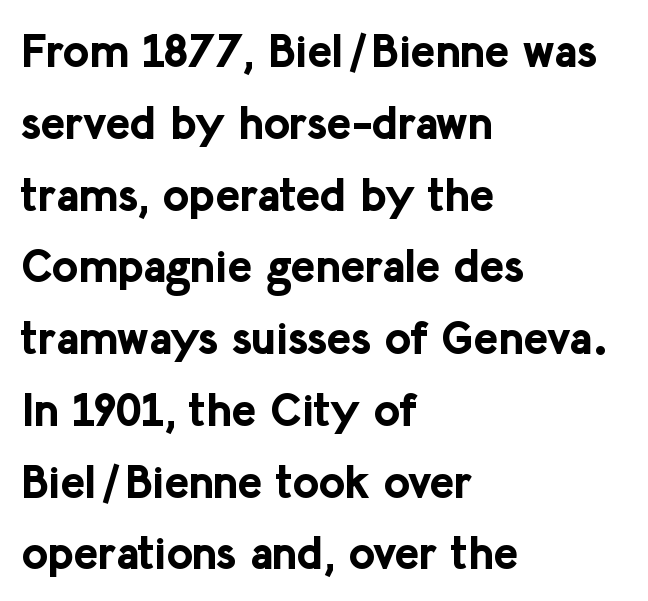
Q: Is the text bold? A: Yes.
Q: Is the text italic (slanted)? A: No, it is upright.
Q: Is the typeface a serif or a sans-serif typeface? A: Sans-serif.
Q: Is the text underlined? A: No.
Q: How is the paragraph aligned? A: Left-aligned.
Q: Is the spacing between letters normal or unusually wide? A: Normal.
Q: Is the spacing between lines tight, normal or loose? A: Normal.
Q: Width (condensed, normal, or wide)? A: Normal.
Q: Stroke contrast? A: Low.
Q: x-height? A: Medium.
Q: Monospaced? A: No.
